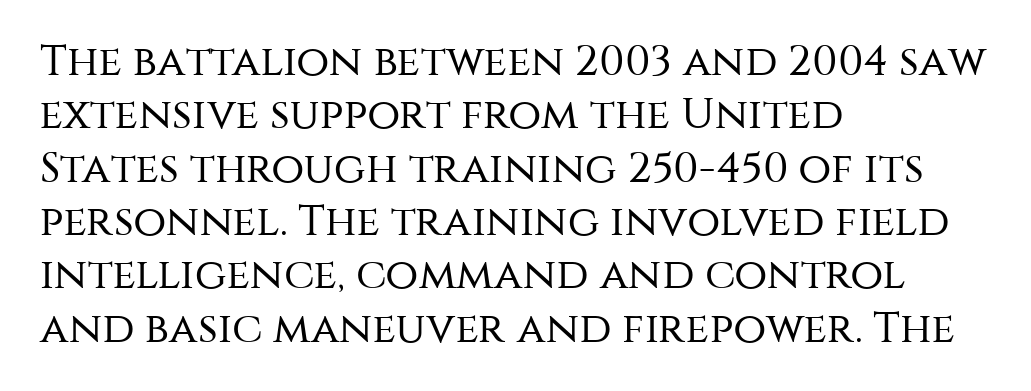
The image shows 43 px regular-weight sans-serif type, upright; set left-aligned, line spacing 1.24x, normal letter spacing, not underlined; medium stroke contrast and a large x-height.
